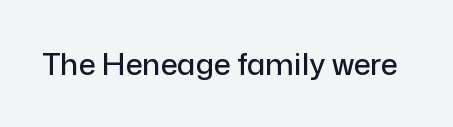
The image shows 30 px sans-serif type, upright; set normal letter spacing, not underlined; low stroke contrast and a medium x-height.
